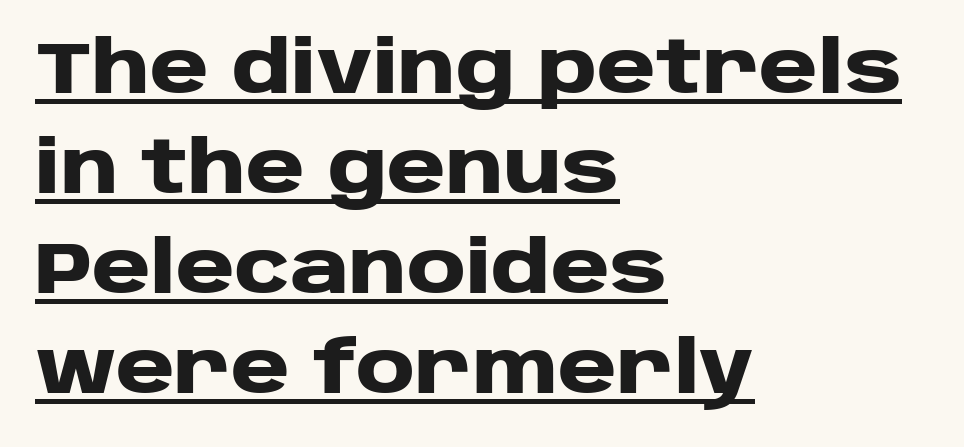
{"serif": "no", "italic": "no", "bold": "yes", "weight": "heavy", "width": "wide", "stroke_contrast": "low", "x_height": "large", "monospaced": "no", "underline": "yes", "align": "left", "line_spacing": "normal", "line_spacing_ratio": 1.39, "letter_spacing": "normal", "letter_spacing_em": 0.0, "glyph_px": 72}
